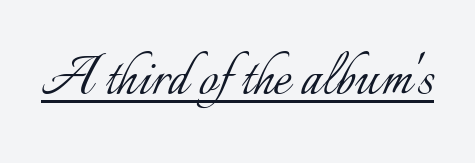
{"bold": "no", "weight": "light", "width": "normal", "stroke_contrast": "low", "x_height": "small", "monospaced": "no", "underline": "yes", "letter_spacing": "normal", "letter_spacing_em": 0.0, "glyph_px": 67}
